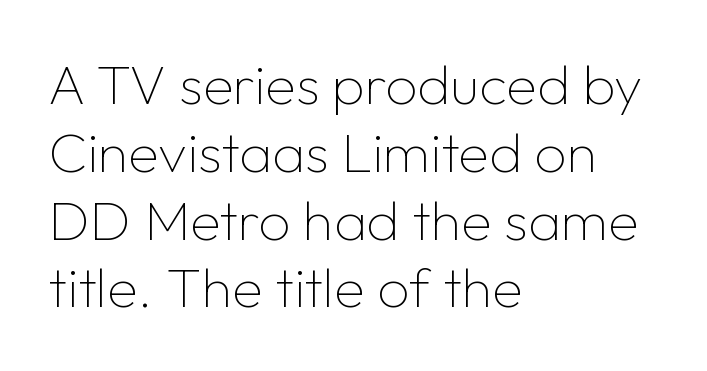
The image shows 56 px thin sans-serif type, upright; set left-aligned, line spacing 1.21x, normal letter spacing, not underlined; low stroke contrast and a medium x-height.
